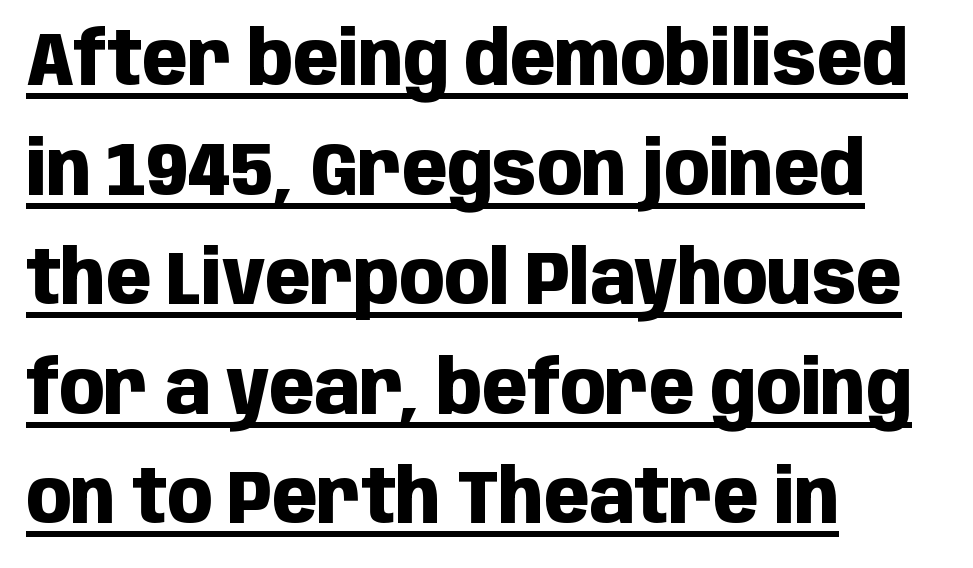
Q: Is the text bold? A: Yes.
Q: Is the text italic (slanted)? A: No, it is upright.
Q: Is the typeface a serif or a sans-serif typeface? A: Sans-serif.
Q: Is the text underlined? A: Yes.
Q: How is the paragraph aligned? A: Left-aligned.
Q: Is the spacing between letters normal or unusually wide? A: Normal.
Q: Is the spacing between lines tight, normal or loose? A: Normal.
Q: Width (condensed, normal, or wide)? A: Condensed.
Q: Stroke contrast? A: Low.
Q: x-height? A: Large.
Q: Monospaced? A: No.
